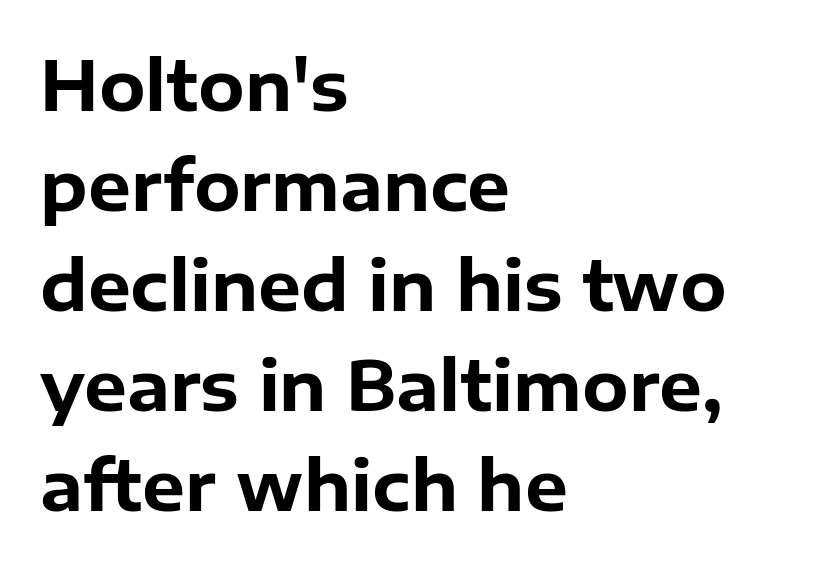
The specimen reads as upright at a glance. Students, this is bold: see how much ink each stroke carries. The paragraph has a hard left edge and a soft right edge. The passage shown is typed in a proportional face where columns would drift. Leading: standard. Look at the tracking — it's just the regular setting, nothing added.
